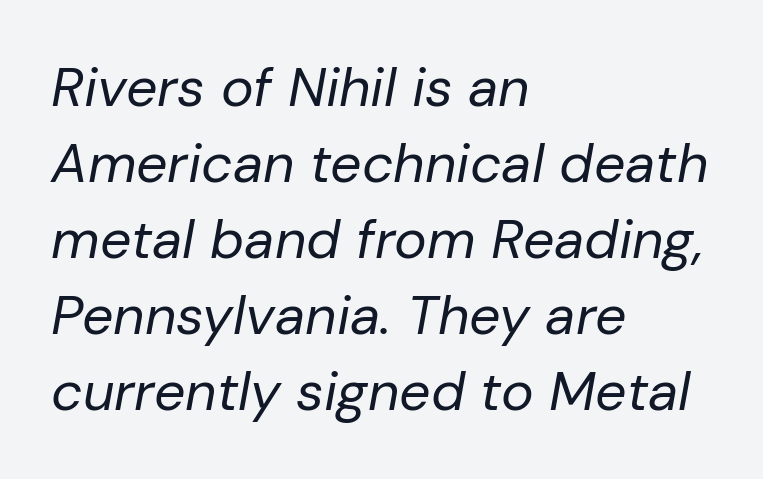
The image shows 55 px regular-weight type, italic (leaning right); set left-aligned, normal line spacing (1.38x), normal letter spacing, not underlined; low stroke contrast and a medium x-height.
